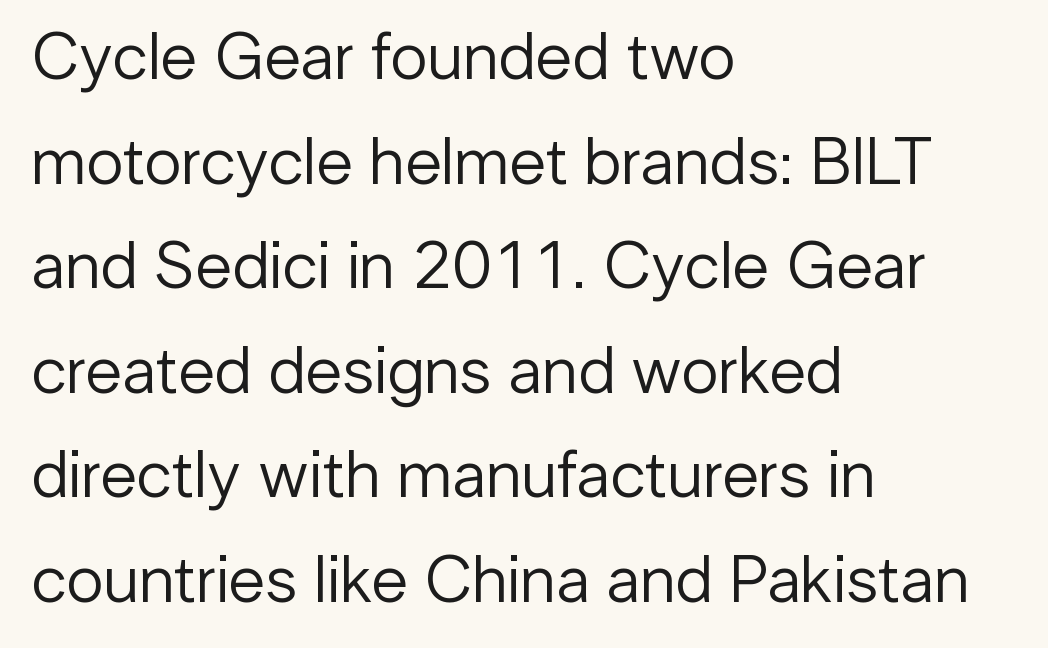
The glyphs are unaccompanied by any horizontal stroke below them. A student would call this left alignment; a typographer would say flush left, rag right. A typesetter would call this leading conventional body-copy spacing. Nothing sits at the stroke ends, so this counts as sans-serif. The type is set solid horizontally, with unmodified tracking.
